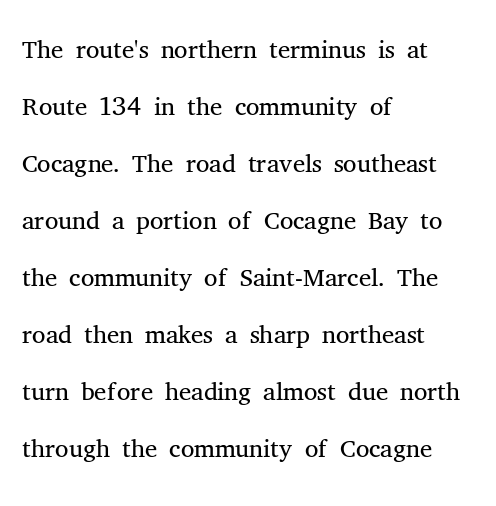
{"serif": "yes", "italic": "no", "bold": "no", "weight": "light", "width": "normal", "stroke_contrast": "medium", "x_height": "medium", "monospaced": "no", "underline": "no", "align": "left", "line_spacing": "normal", "line_spacing_ratio": 1.5, "letter_spacing": "normal", "letter_spacing_em": 0.0, "glyph_px": 38}
